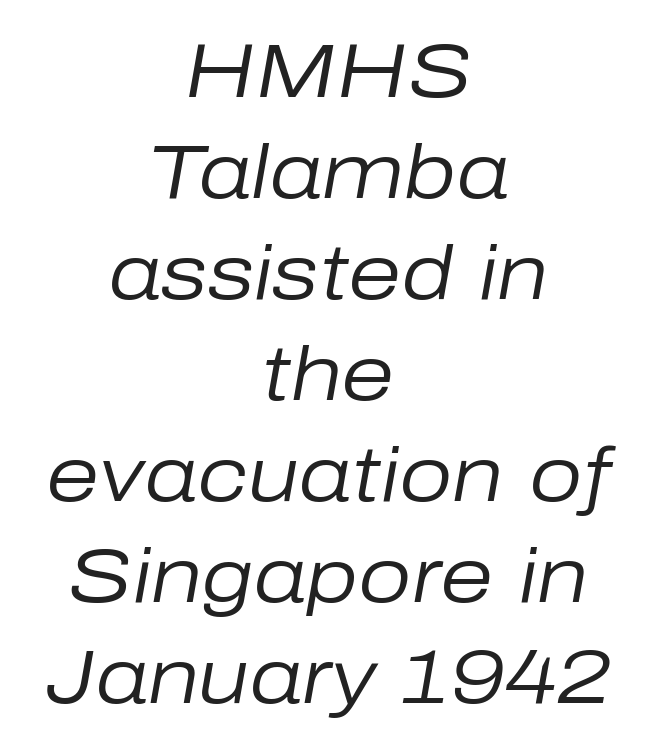
The image shows 76 px regular-weight type, italic (leaning right); set centered, normal line spacing (1.33x), normal letter spacing, not underlined; low stroke contrast and a medium x-height.
